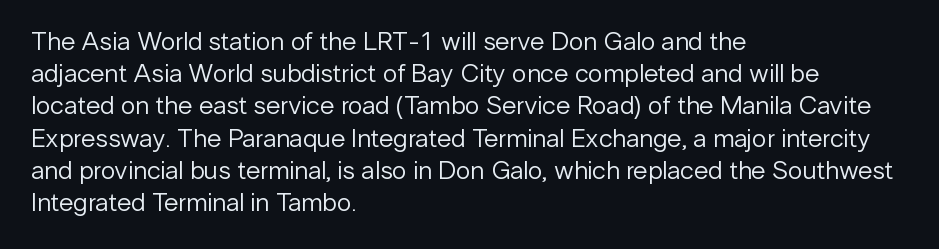
No letter is thick-stroked: the sample isn't bold. The lettering stays uniformly vertical, giving the passage a roman look. This sample uses plain, unmodified letter spacing. These lines stack with their left ends in a neat column. The gap between lines stays unmarked.
